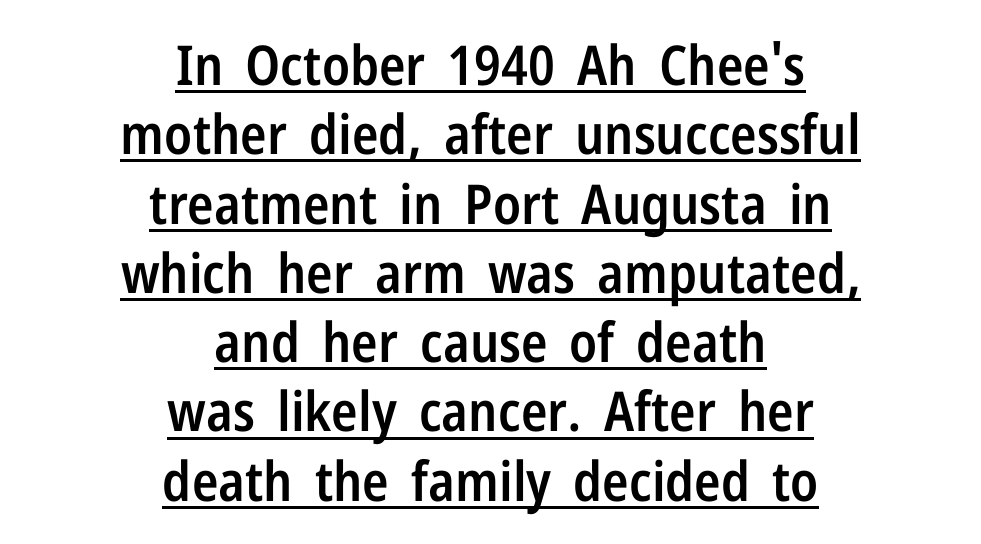
Q: Is the text bold? A: Semi-bold.
Q: Is the text italic (slanted)? A: No, it is upright.
Q: Is the typeface a serif or a sans-serif typeface? A: Sans-serif.
Q: Is the text underlined? A: Yes.
Q: How is the paragraph aligned? A: Centered.
Q: Is the spacing between letters normal or unusually wide? A: Normal.
Q: Is the spacing between lines tight, normal or loose? A: Normal.
Q: Width (condensed, normal, or wide)? A: Condensed.
Q: Stroke contrast? A: Low.
Q: x-height? A: Medium.
Q: Monospaced? A: No.
